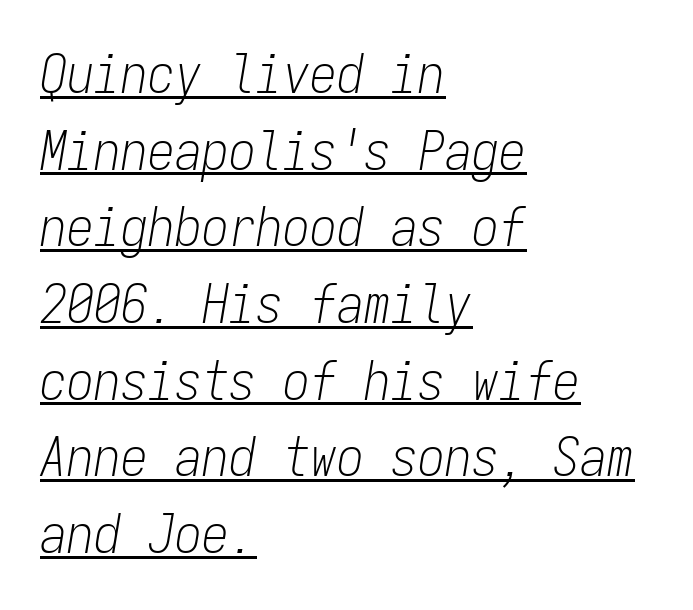
{"italic": "yes", "lean": "right", "slant_degrees": 9, "bold": "no", "weight": "light", "width": "condensed", "stroke_contrast": "low", "x_height": "medium", "monospaced": "yes", "underline": "yes", "align": "left", "line_spacing": "normal", "line_spacing_ratio": 1.42, "letter_spacing": "normal", "letter_spacing_em": 0.0, "glyph_px": 54}
